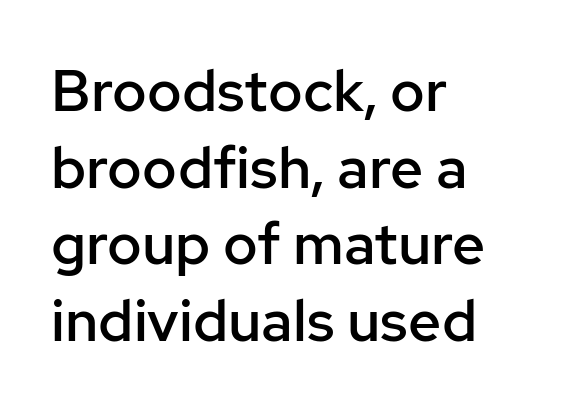
{"serif": "no", "italic": "no", "bold": "semi", "weight": "semibold", "width": "normal", "stroke_contrast": "low", "x_height": "medium", "monospaced": "no", "underline": "no", "align": "left", "line_spacing": "normal", "line_spacing_ratio": 1.32, "letter_spacing": "normal", "letter_spacing_em": 0.0, "glyph_px": 58}
